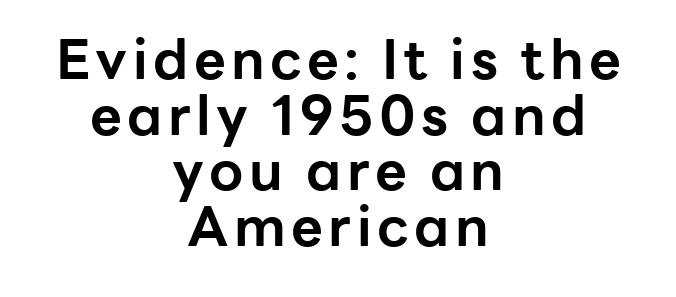
Heft: maximum for text — a bold. A centered setting, common on invitations and titles, is used for this passage. The line-height multiplier appears low, near solid setting. Ordinary non-slanted type is in use.
